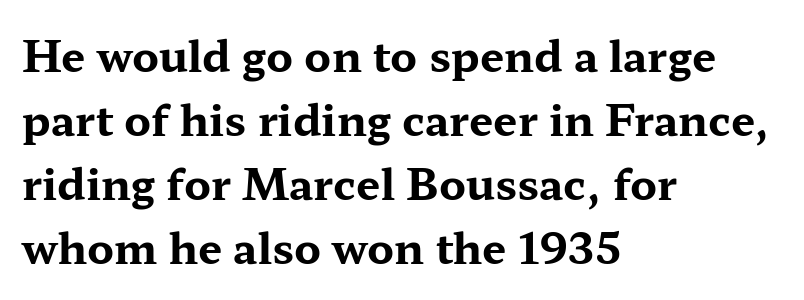
{"serif": "yes", "italic": "no", "bold": "yes", "weight": "bold", "width": "wide", "stroke_contrast": "medium", "x_height": "medium", "monospaced": "no", "underline": "no", "align": "left", "line_spacing": "normal", "line_spacing_ratio": 1.49, "letter_spacing": "normal", "letter_spacing_em": 0.0, "glyph_px": 43}
